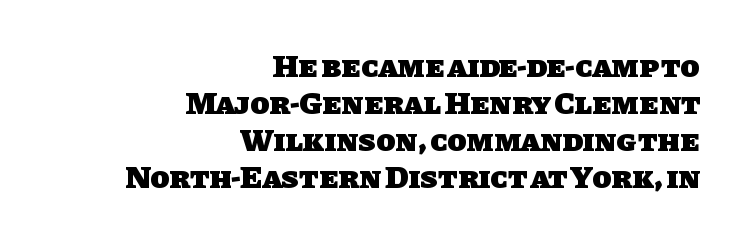
{"serif": "no", "bold": "yes", "weight": "heavy", "width": "normal", "stroke_contrast": "low", "x_height": "large", "monospaced": "no", "underline": "no", "align": "right", "line_spacing_ratio": 1.16, "letter_spacing": "normal", "letter_spacing_em": 0.0, "glyph_px": 32}
